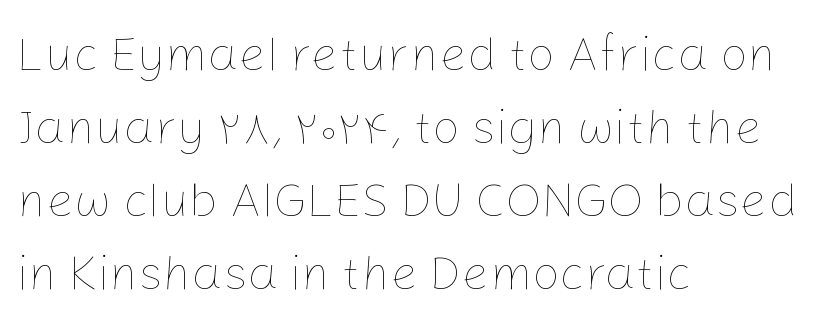
Q: Is the text bold? A: No.
Q: Is the text italic (slanted)? A: No, it is upright.
Q: Is the text underlined? A: No.
Q: How is the paragraph aligned? A: Left-aligned.
Q: Is the spacing between letters normal or unusually wide? A: Normal.
Q: Is the spacing between lines tight, normal or loose? A: Normal.
Q: Width (condensed, normal, or wide)? A: Normal.
Q: Stroke contrast? A: Low.
Q: x-height? A: Medium.
Q: Monospaced? A: No.
